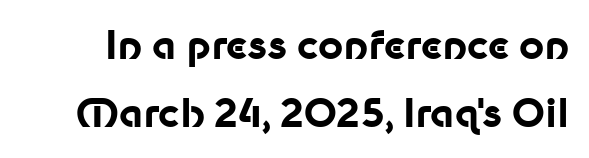
{"serif": "no", "italic": "no", "bold": "yes", "weight": "bold", "width": "normal", "stroke_contrast": "low", "x_height": "medium", "monospaced": "no", "underline": "no", "line_spacing_ratio": 1.74, "letter_spacing": "normal", "letter_spacing_em": 0.0, "glyph_px": 39}
